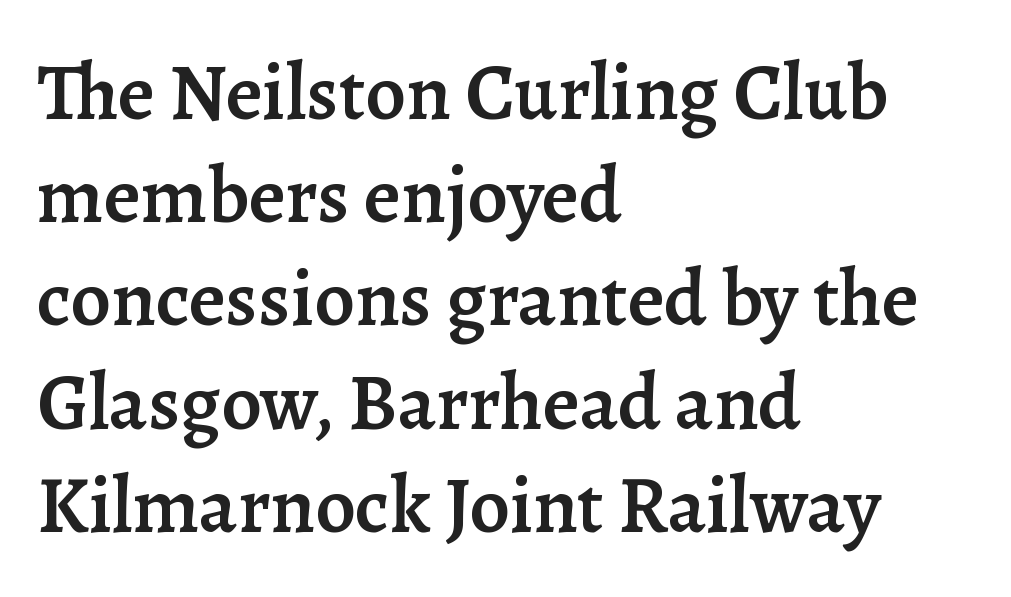
{"serif": "yes", "italic": "no", "bold": "semi", "weight": "semibold", "width": "normal", "stroke_contrast": "low", "x_height": "medium", "monospaced": "no", "underline": "no", "align": "left", "line_spacing": "normal", "line_spacing_ratio": 1.29, "letter_spacing": "normal", "letter_spacing_em": 0.0, "glyph_px": 80}
